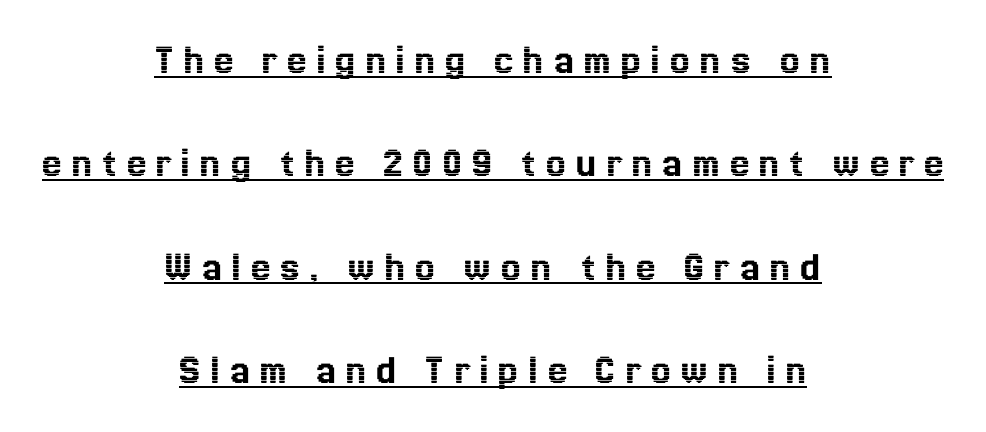
Words appear elongated and porous because spacing is wide. Underline: present. Ordinary non-slanted type is in use. Compared with typical paragraphs, the rows here are farther apart. Alignment: centered. These lines are rendered in a variable-pitch font.
